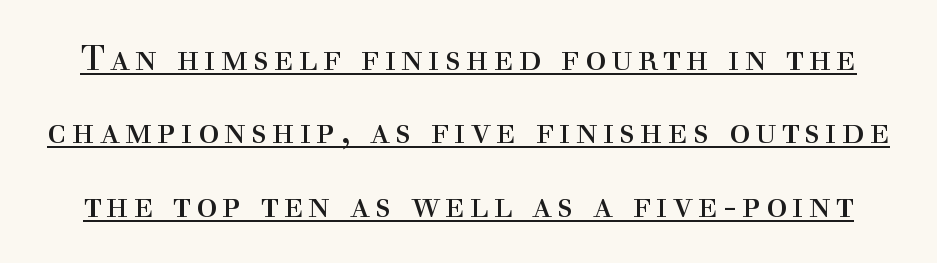
{"serif": "yes", "italic": "no", "bold": "no", "weight": "regular", "width": "normal", "x_height": "medium", "monospaced": "no", "underline": "yes", "line_spacing": "loose", "line_spacing_ratio": 2.1, "glyph_px": 35}
